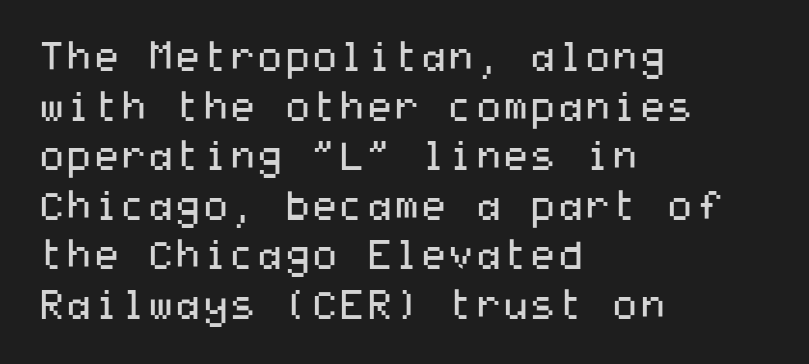
The image shows 39 px regular-weight, wide sans-serif type, upright; set left-aligned, normal line spacing (1.27x), normal letter spacing, not underlined; medium stroke contrast and a medium x-height.
